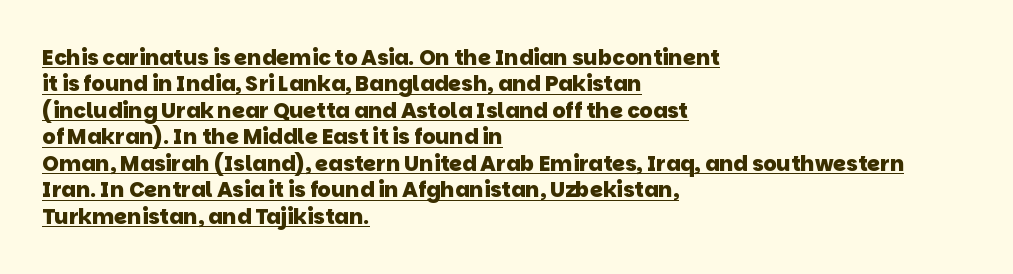
Summary of vertical rhythm: regular, with standard interline spacing. Descenders here cross a horizontal rule under the line. Caption: multi-line text, flush left, ragged right. Students, this is bold: see how much ink each stroke carries. Characters follow at the spacing the type designer built in.
